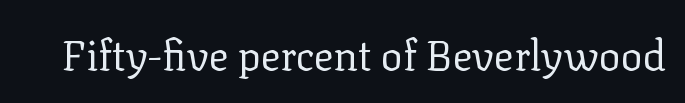
The letterforms sit shoulder to shoulder at normal distance. Here the designer chose a conventional face with non-uniform glyph widths. Unlike italic type, these characters show no tilt at all. Unlike a clean sans, this face finishes its strokes with serifs. Caption: face not bold, strokes unweighted. Underlining? Definitely not there.
